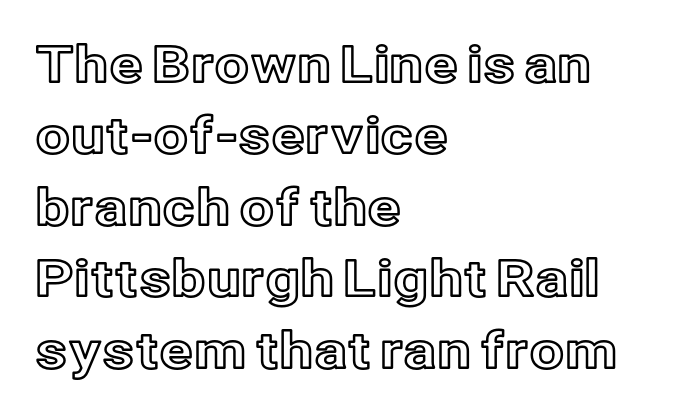
The image shows 50 px text type, upright; set left-aligned, normal line spacing (1.43x), normal letter spacing, not underlined; a medium x-height.
